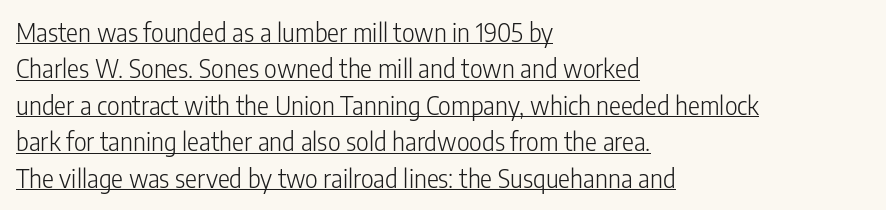
The image shows 25 px text type, upright; set left-aligned, normal line spacing (1.46x), normal letter spacing, underlined.
